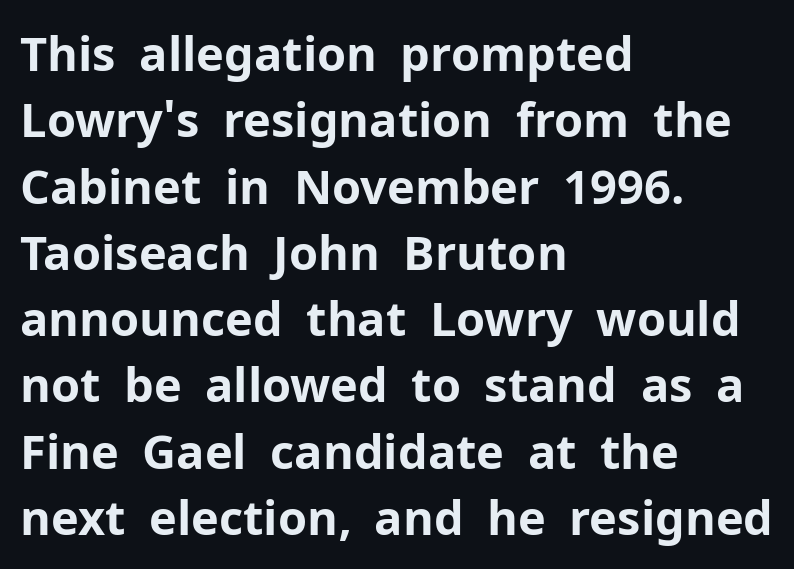
Typographically, this falls in the sans-serif category. A clean baseline with only descenders dipping below it. Reading down the column, the eye jumps a familiar distance to each next line. The text block is weighted toward the left margin, trailing off unevenly rightward.
